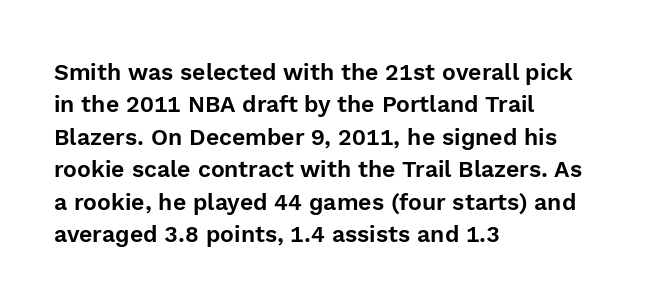
{"italic": "no", "underline": "no", "align": "left", "line_spacing": "normal", "line_spacing_ratio": 1.41, "letter_spacing": "normal", "letter_spacing_em": 0.0, "glyph_px": 23}
